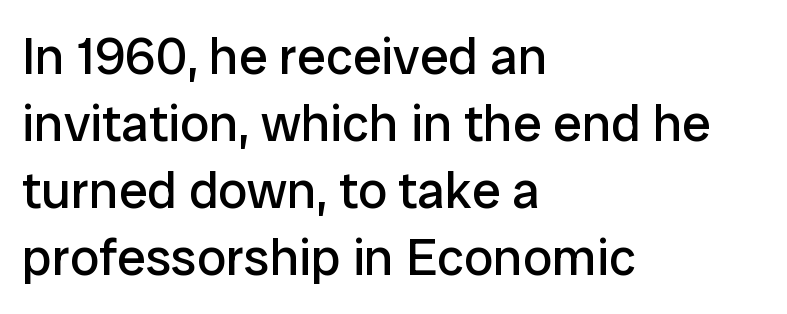
Quick note: not italic, upright. Stem width sits at or under what a default text font uses. Typographically, this falls in the sans-serif category. This rendering features lettering with no underline. What's the leading like? Ordinary, nothing unusual. Each letter keeps its own natural width here, so spacing adapts to shape.
